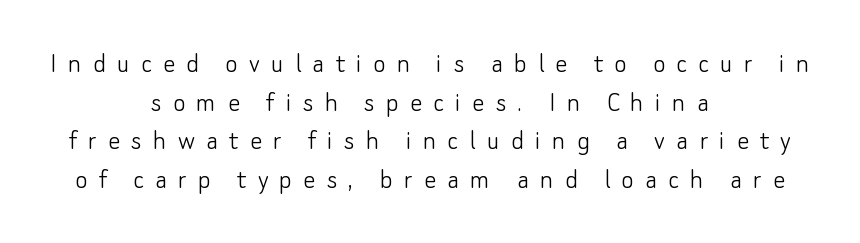
The image shows 30 px light sans-serif type, upright; set centered, normal line spacing (1.29x), unusually wide letter spacing (+0.37 em), not underlined; low stroke contrast and a small x-height.
